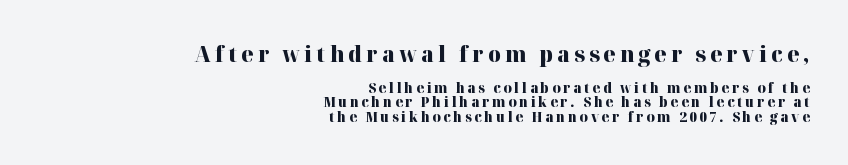
The image shows 22 px bold type, upright; set right-aligned, tight line spacing (1.02x), not underlined; the first (top) block is 1.57x larger.
